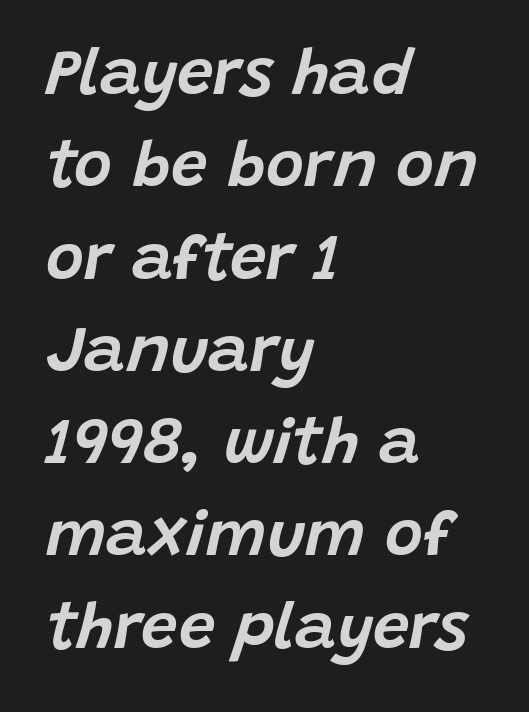
The leading is moderate, giving the passage an even texture. The tracking reads as untouched default to a designer's eye. These lines were composed using italics. Casual observation: everything's shoved over to the left. Just letters on the line, the space beneath them empty. Looks like regular typesetting: each glyph gets only the width it needs.
